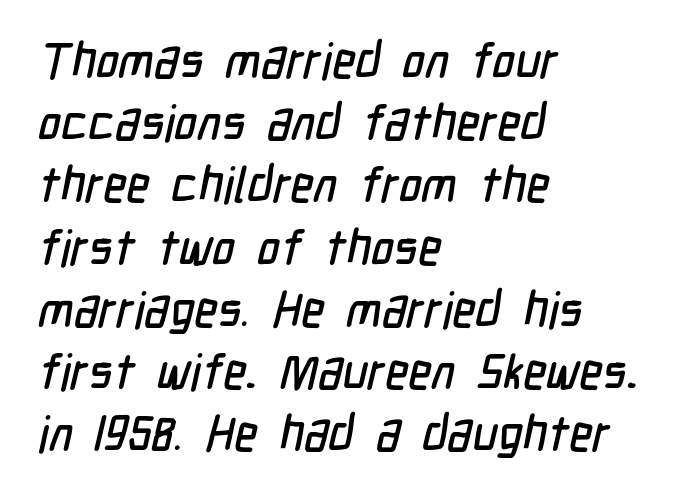
The image shows 49 px condensed sans-serif type; set left-aligned, normal line spacing (1.27x), normal letter spacing, not underlined; low stroke contrast and a medium x-height.
